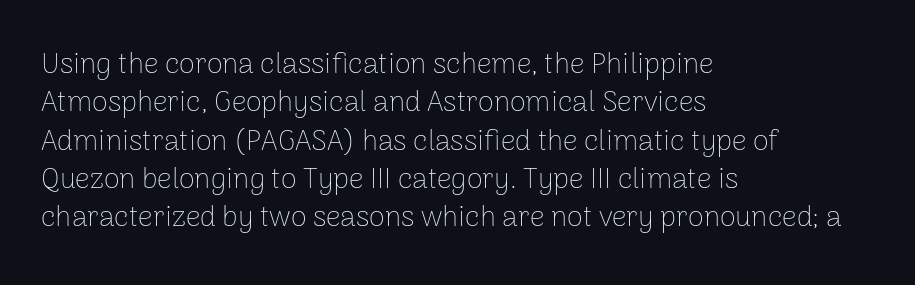
{"serif": "no", "italic": "no", "bold": "no", "weight": "thin", "width": "normal", "stroke_contrast": "low", "x_height": "medium", "monospaced": "no", "underline": "no", "align": "left", "line_spacing": "normal", "line_spacing_ratio": 1.32, "letter_spacing": "normal", "letter_spacing_em": 0.0, "glyph_px": 29}
